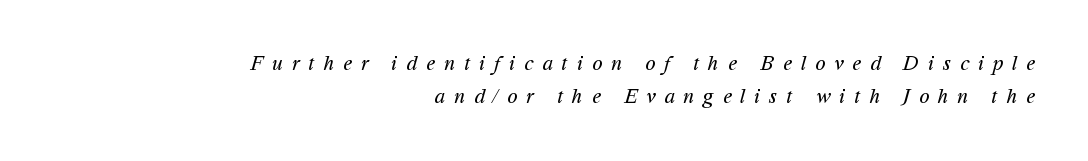
The image shows 21 px text type; set right-aligned, normal line spacing (1.57x), unusually wide letter spacing (+0.43 em), not underlined.
